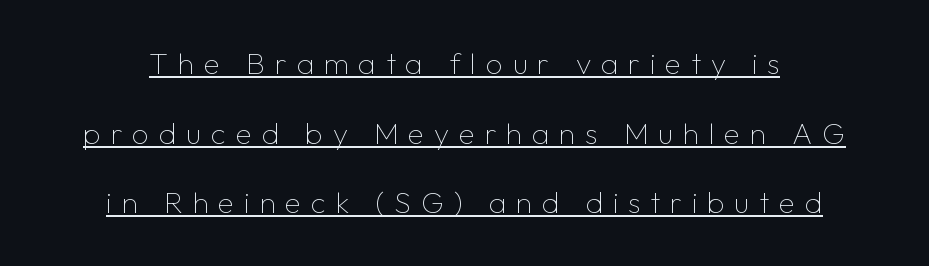
{"serif": "no", "italic": "no", "bold": "no", "weight": "thin", "width": "normal", "stroke_contrast": "low", "x_height": "medium", "monospaced": "no", "underline": "yes", "line_spacing": "loose", "line_spacing_ratio": 2.32, "letter_spacing": "wide", "letter_spacing_em": 0.32, "glyph_px": 30}
